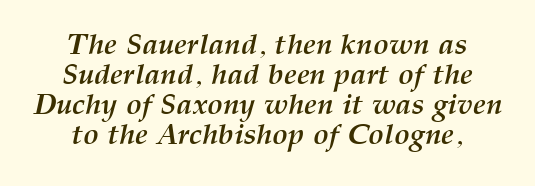
{"italic": "yes", "lean": "right", "slant_degrees": 12, "bold": "yes", "weight": "semibold", "width": "normal", "stroke_contrast": "medium", "x_height": "medium", "monospaced": "no", "underline": "no", "align": "center", "line_spacing": "tight", "line_spacing_ratio": 1.04, "letter_spacing": "normal", "letter_spacing_em": 0.0, "glyph_px": 29}
